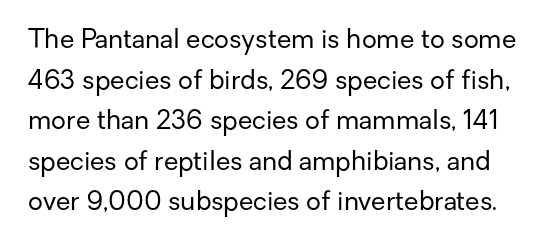
The image shows 26 px text type, upright; set normal line spacing (1.56x), normal letter spacing, not underlined.
